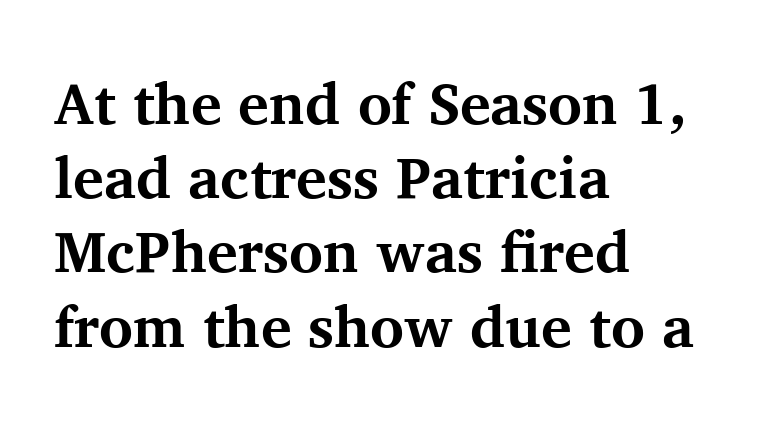
{"serif": "yes", "italic": "no", "bold": "yes", "weight": "bold", "width": "normal", "stroke_contrast": "medium", "x_height": "medium", "monospaced": "no", "underline": "no", "align": "left", "line_spacing": "normal", "line_spacing_ratio": 1.28, "letter_spacing": "normal", "letter_spacing_em": 0.0, "glyph_px": 58}
